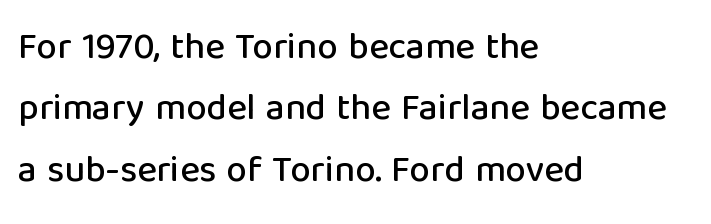
Observe the absence of serifs on each vertical stroke in this sample. Nobody drew a line under any word here. A classic flush-left, rag-right setting is used for this passage. Do the characters align in a grid? No, the font is proportional. The passage shown has conventional tracking throughout. Does the leading feel generous? No, just average.
